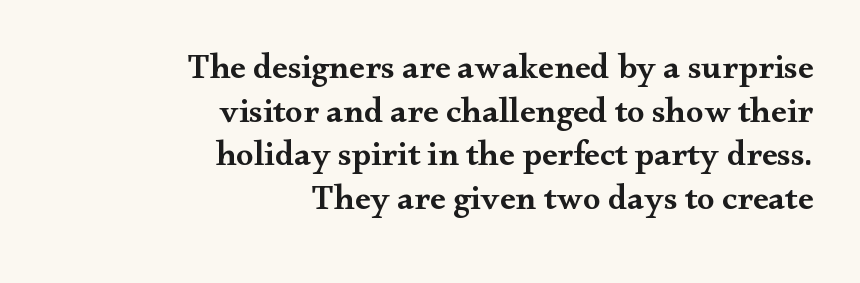
The image shows 35 px semibold, wide serif type, upright; set right-aligned, normal line spacing (1.25x), normal letter spacing, not underlined; medium stroke contrast and a small x-height.
